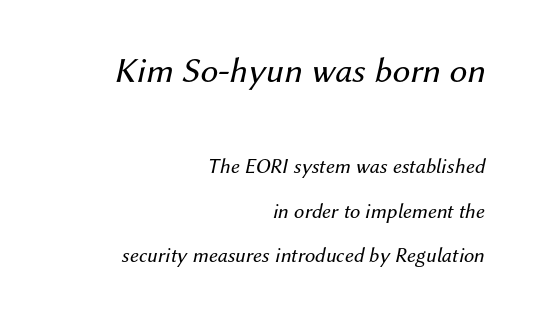
Q: Is the text bold? A: No.
Q: Is the text italic (slanted)? A: Yes, it leans right by about 12 degrees.
Q: Is the text underlined? A: No.
Q: How is the paragraph aligned? A: Right-aligned.
Q: Is the spacing between letters normal or unusually wide? A: Normal.
Q: Is the spacing between lines tight, normal or loose? A: Loose.
Q: Which block of text is set in a larger size, the first (top) or the second (bottom)? A: The first (top) one.
Q: Width (condensed, normal, or wide)? A: Normal.
Q: Stroke contrast? A: Medium.
Q: x-height? A: Medium.
Q: Monospaced? A: No.
